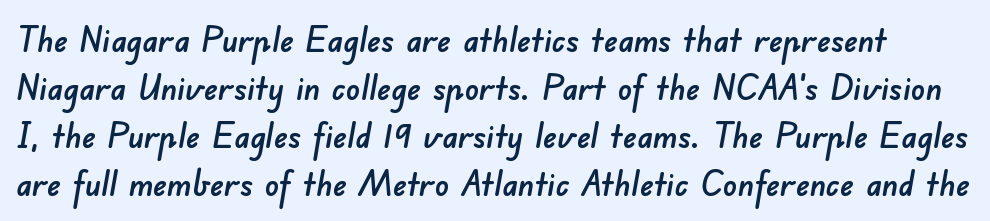
{"serif": "no", "width": "normal", "stroke_contrast": "low", "x_height": "small", "monospaced": "no", "underline": "no", "line_spacing": "normal", "line_spacing_ratio": 1.37, "letter_spacing": "normal", "letter_spacing_em": 0.0, "glyph_px": 35}
